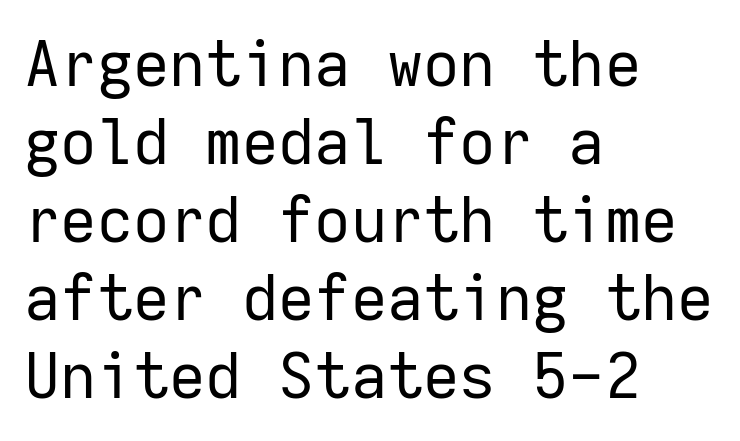
{"serif": "no", "italic": "no", "bold": "no", "weight": "regular", "width": "normal", "stroke_contrast": "low", "x_height": "medium", "monospaced": "yes", "underline": "no", "align": "left", "line_spacing_ratio": 1.24, "letter_spacing": "normal", "letter_spacing_em": 0.0, "glyph_px": 63}
